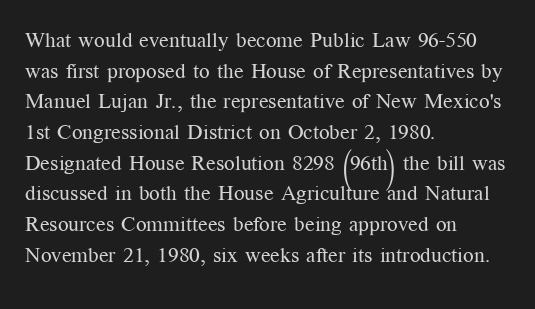
The strip under each line holds only bare page. The lines in this sample share a left origin and differ only in where they stop. The block of text has a typical density, with ordinary space between rows. A typesetter would call this zero additional tracking. Each stroke keeps to a modest, everyday thickness or less. Style check: upright.
